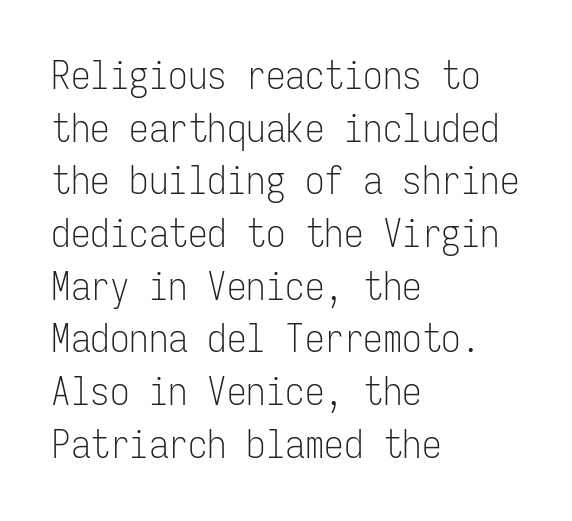
Q: Is the text bold? A: No.
Q: Is the text italic (slanted)? A: No, it is upright.
Q: Is the typeface a serif or a sans-serif typeface? A: Sans-serif.
Q: Is the text underlined? A: No.
Q: How is the paragraph aligned? A: Left-aligned.
Q: Is the spacing between letters normal or unusually wide? A: Normal.
Q: Is the spacing between lines tight, normal or loose? A: Normal.
Q: Width (condensed, normal, or wide)? A: Condensed.
Q: Stroke contrast? A: Low.
Q: x-height? A: Medium.
Q: Monospaced? A: Yes.
